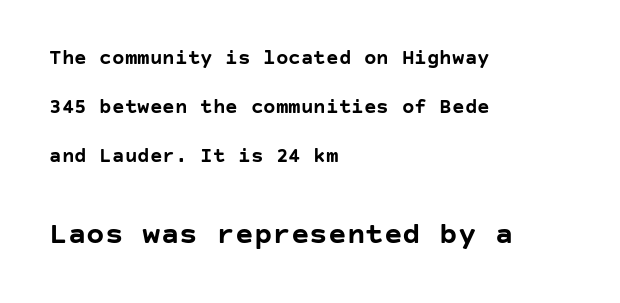
The image shows 31 px semibold sans-serif type, upright; set left-aligned, loose line spacing (2.34x), normal letter spacing, not underlined; the second (bottom) block is 1.48x larger; low stroke contrast and a large x-height.
